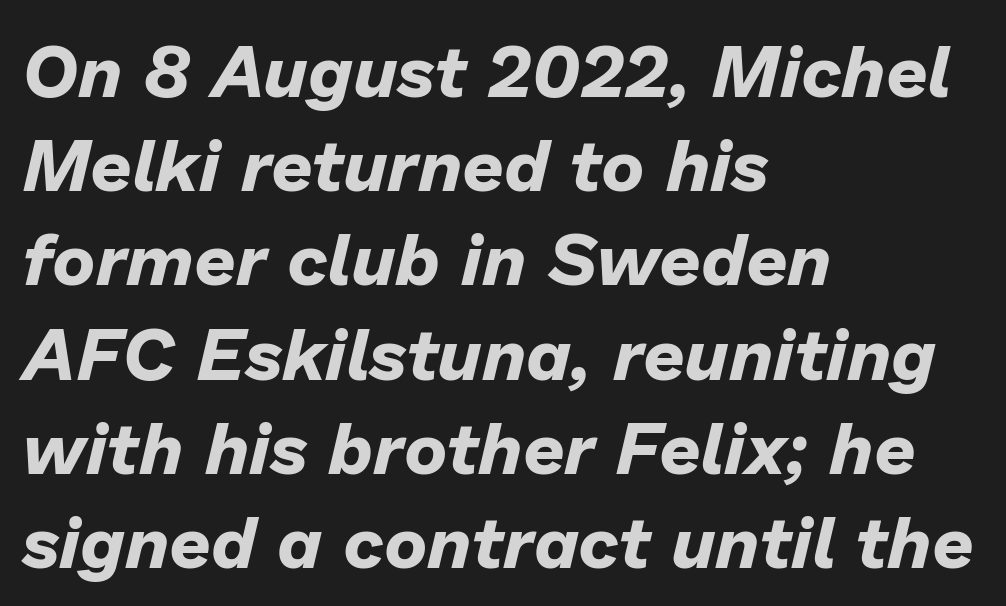
{"italic": "yes", "lean": "right", "slant_degrees": 13, "bold": "yes", "weight": "bold", "width": "normal", "stroke_contrast": "low", "x_height": "medium", "monospaced": "no", "underline": "no", "align": "left", "line_spacing": "normal", "line_spacing_ratio": 1.29, "letter_spacing": "normal", "letter_spacing_em": 0.0, "glyph_px": 73}
